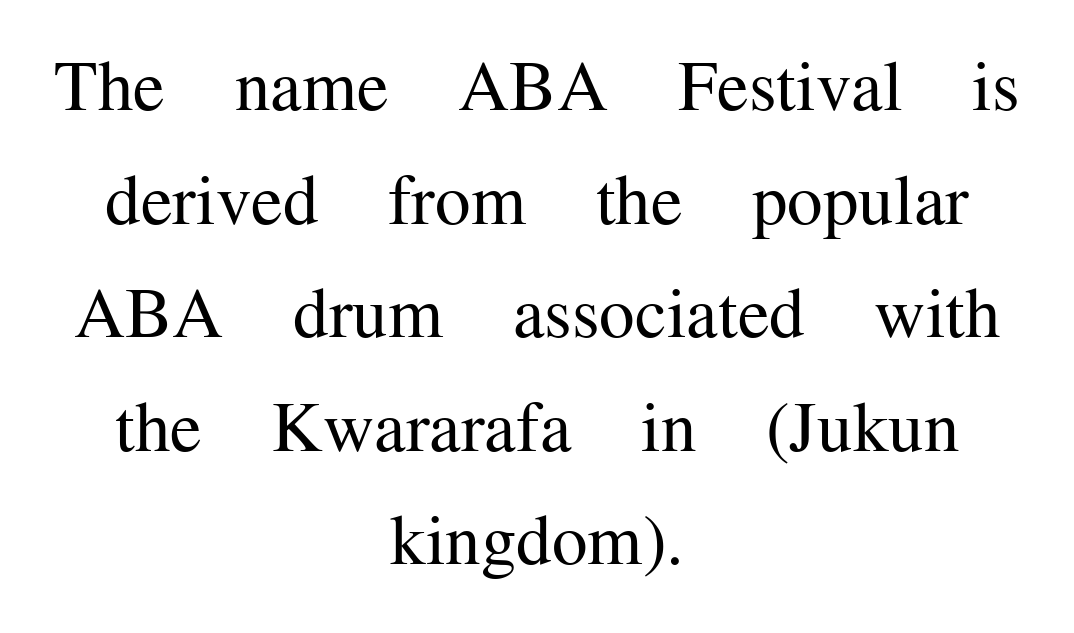
{"serif": "yes", "italic": "no", "bold": "no", "weight": "regular", "width": "normal", "stroke_contrast": "medium", "x_height": "medium", "monospaced": "no", "underline": "no", "align": "center", "line_spacing": "normal", "line_spacing_ratio": 1.6, "letter_spacing": "normal", "letter_spacing_em": 0.0, "glyph_px": 71}
